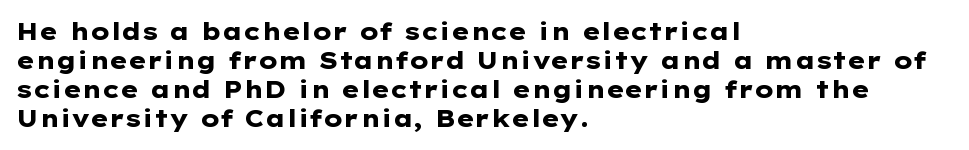
The image shows 24 px bold type, upright; set left-aligned, line spacing 1.21x, normal letter spacing, not underlined.
